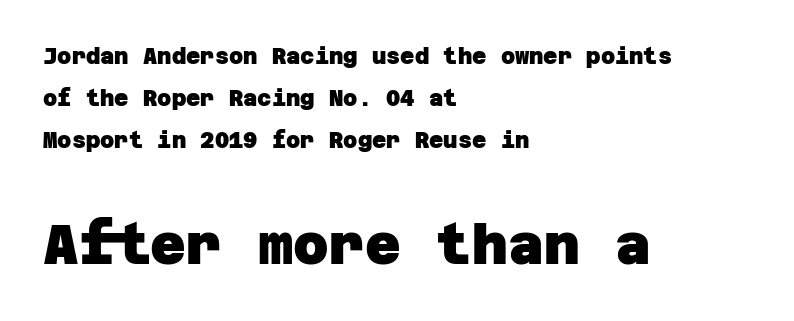
The rendering uses a bold face; every stroke is thick and dark. Observe the absence of serifs on each vertical stroke in this sample. The second block has been scaled up relative to the first. One glance says open: line gaps are wider than usual. The text block is weighted toward the left margin, trailing off unevenly rightward. This sample uses plain, unmodified letter spacing.
